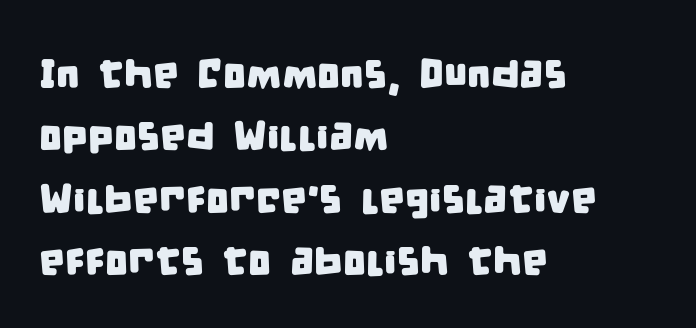
Q: Is the typeface a serif or a sans-serif typeface? A: Sans-serif.
Q: Is the text underlined? A: No.
Q: How is the paragraph aligned? A: Left-aligned.
Q: Is the spacing between letters normal or unusually wide? A: Normal.
Q: Is the spacing between lines tight, normal or loose? A: Normal.
Q: Width (condensed, normal, or wide)? A: Condensed.
Q: Stroke contrast? A: Low.
Q: x-height? A: Large.
Q: Monospaced? A: No.
